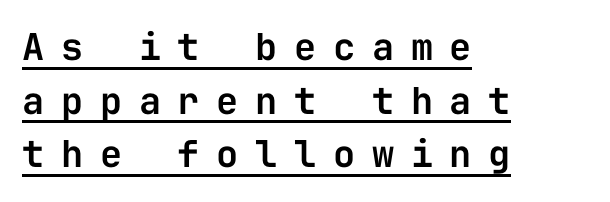
The image shows 37 px sans-serif type, upright, monospaced; set left-aligned, normal line spacing (1.45x), unusually wide letter spacing (+0.45 em), underlined; low stroke contrast and a medium x-height.
